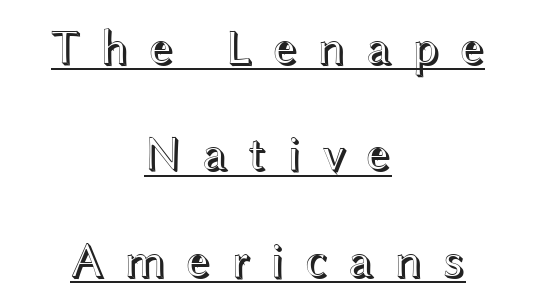
{"italic": "no", "width": "wide", "x_height": "medium", "monospaced": "no", "underline": "yes", "align": "center", "line_spacing": "loose", "line_spacing_ratio": 2.13, "letter_spacing": "wide", "letter_spacing_em": 0.38, "glyph_px": 50}
